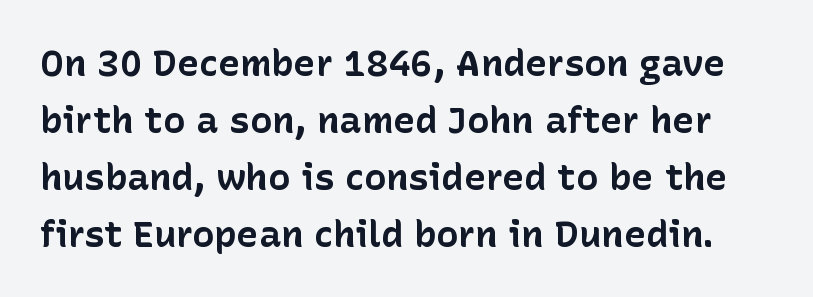
{"serif": "no", "italic": "no", "bold": "yes", "weight": "bold", "width": "normal", "stroke_contrast": "low", "x_height": "medium", "monospaced": "no", "underline": "no", "line_spacing": "normal", "line_spacing_ratio": 1.54, "letter_spacing": "normal", "letter_spacing_em": 0.0, "glyph_px": 37}
